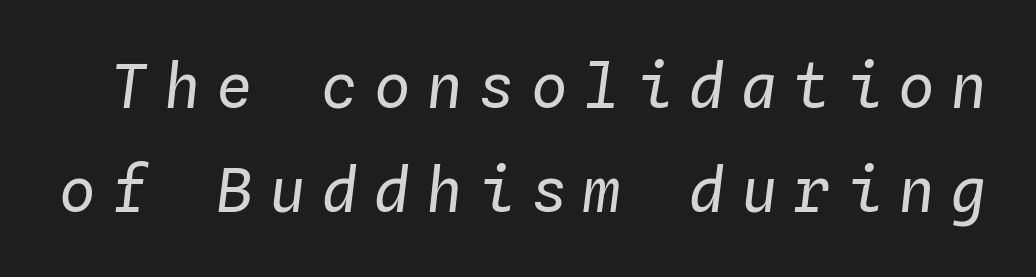
{"italic": "yes", "lean": "right", "slant_degrees": 4, "bold": "no", "weight": "regular", "width": "normal", "stroke_contrast": "low", "x_height": "medium", "monospaced": "yes", "underline": "no", "line_spacing_ratio": 1.71, "letter_spacing": "wide", "letter_spacing_em": 0.26, "glyph_px": 61}
